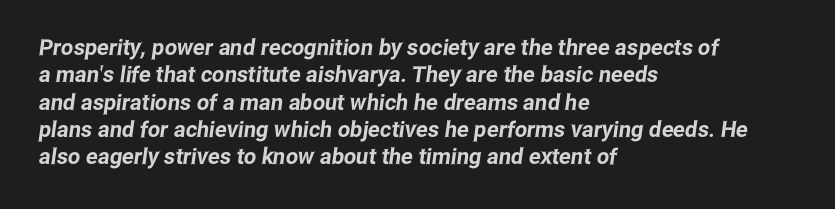
{"underline": "no", "align": "left", "line_spacing_ratio": 1.24, "letter_spacing": "normal", "letter_spacing_em": 0.0, "glyph_px": 22}
